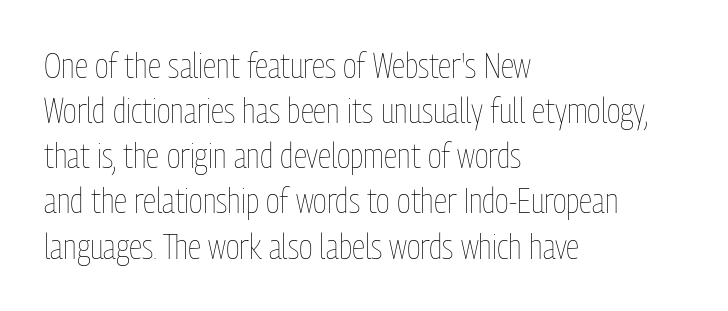
{"italic": "no", "bold": "no", "weight": "thin", "width": "condensed", "stroke_contrast": "low", "x_height": "medium", "monospaced": "no", "underline": "no", "align": "left", "line_spacing": "normal", "line_spacing_ratio": 1.29, "letter_spacing": "normal", "letter_spacing_em": 0.0, "glyph_px": 35}
